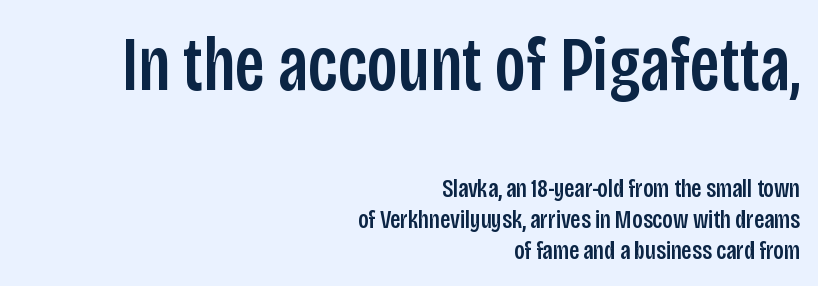
{"serif": "no", "italic": "no", "width": "condensed", "stroke_contrast": "low", "x_height": "large", "monospaced": "no", "underline": "no", "align": "right", "line_spacing_ratio": 1.2, "letter_spacing": "normal", "letter_spacing_em": 0.0, "larger_block": "first", "size_ratio": 2.96, "glyph_px": 77}
